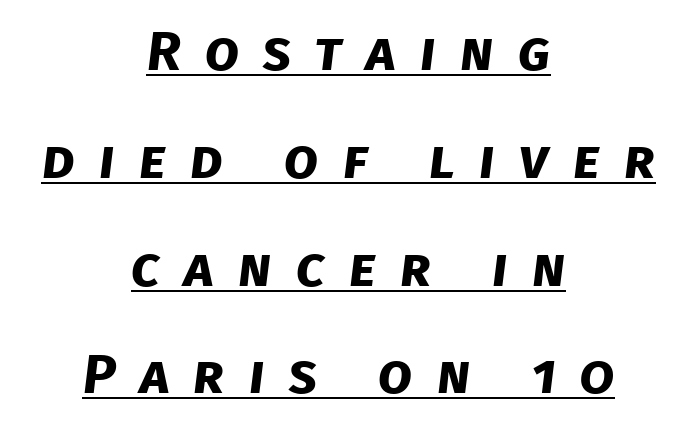
Vertically, the passage feels expansive, rows floating well apart. This rendering employs a face without finishing strokes, i.e., a sans-serif. Leftover space on each line is divided equally before and after the words. The typesetter has applied underlining to the passage shown. Bold? Absolutely — the strokes are thick and heavy.
